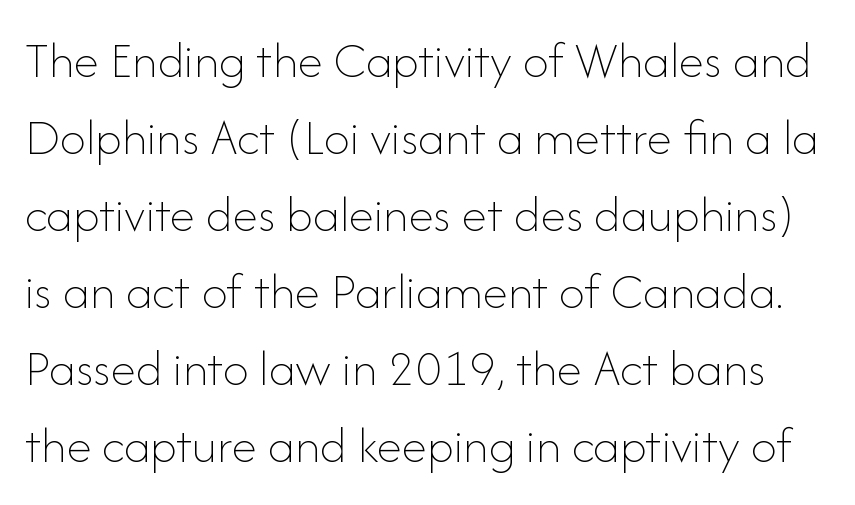
You can tell it's not italic because the verticals are truly vertical. Unmarked baselines from the first word to the last. These lines are rendered in a variable-pitch font. The face looks like a standard text weight, possibly lighter. There is no visible air inserted between adjacent glyphs.
